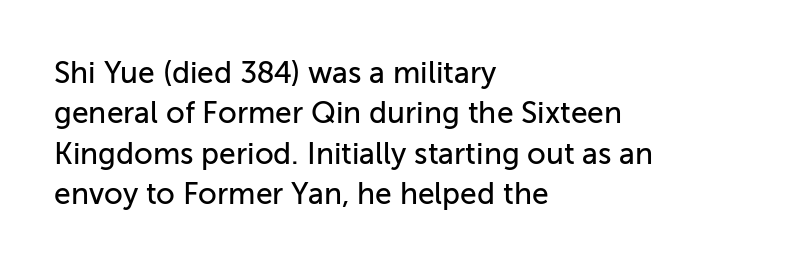
The image shows 30 px sans-serif type, upright; set left-aligned, normal line spacing (1.35x), normal letter spacing, not underlined; low stroke contrast and a medium x-height.
